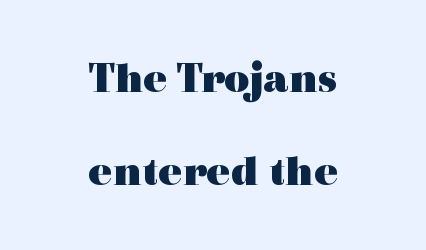
{"serif": "yes", "italic": "no", "bold": "yes", "weight": "heavy", "width": "wide", "x_height": "medium", "monospaced": "no", "underline": "no", "align": "center", "line_spacing": "loose", "line_spacing_ratio": 2.12, "letter_spacing": "normal", "letter_spacing_em": 0.0, "glyph_px": 44}
